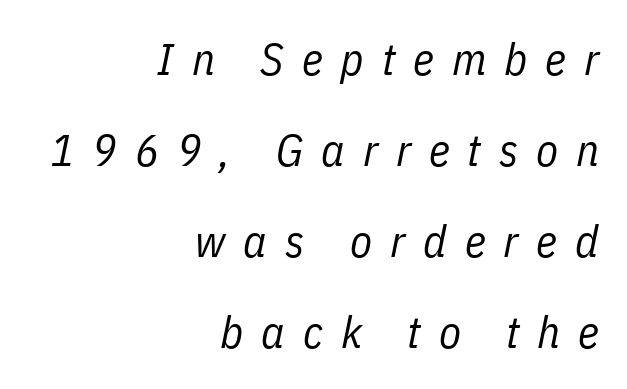
Q: Is the text bold? A: No.
Q: Is the text italic (slanted)? A: Yes, it leans right by about 11 degrees.
Q: Is the text underlined? A: No.
Q: How is the paragraph aligned? A: Right-aligned.
Q: Is the spacing between letters normal or unusually wide? A: Unusually wide.
Q: Is the spacing between lines tight, normal or loose? A: Loose.
Q: Width (condensed, normal, or wide)? A: Condensed.
Q: Stroke contrast? A: Low.
Q: x-height? A: Medium.
Q: Monospaced? A: No.
